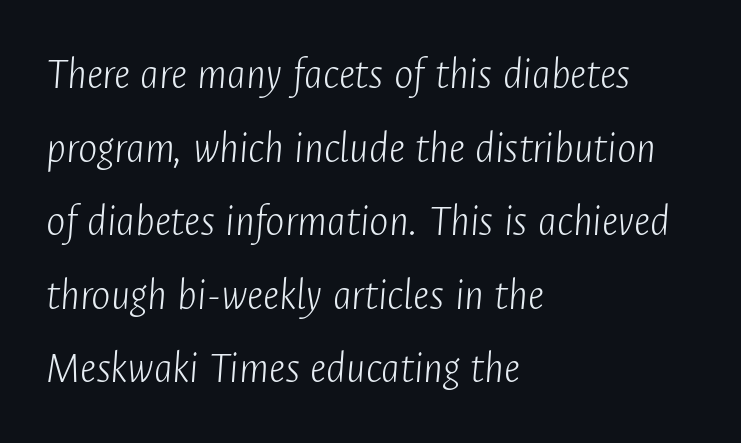
Italic? Definitely — the glyphs are oblique. The typesetter chose a ragged-right arrangement here. Is the letter spacing exaggerated? No — it looks like the ordinary default. Each row of text sits above clean, open space. Spacing verdict: proportional, widths tailored to each character.
